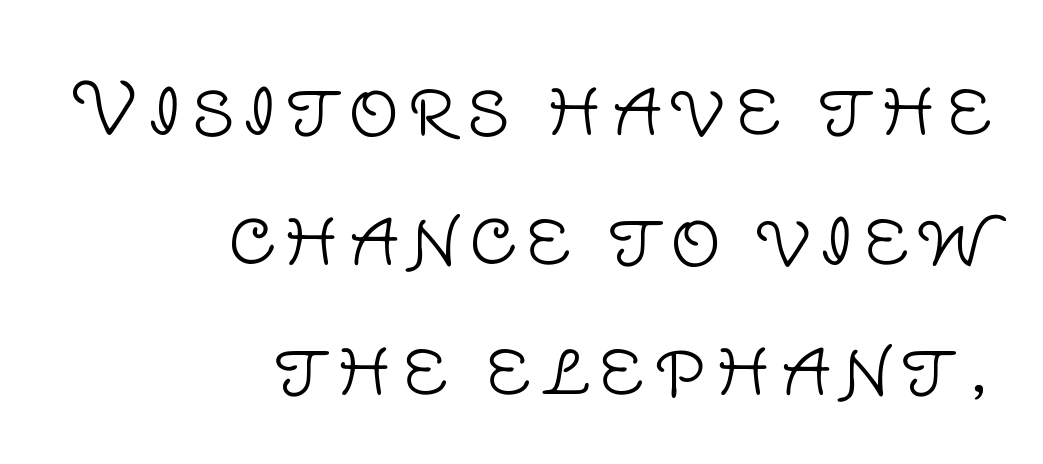
Q: Is the text bold? A: No.
Q: Is the text italic (slanted)? A: Yes.
Q: Is the typeface a serif or a sans-serif typeface? A: Sans-serif.
Q: Is the text underlined? A: No.
Q: How is the paragraph aligned? A: Right-aligned.
Q: Width (condensed, normal, or wide)? A: Normal.
Q: Stroke contrast? A: Low.
Q: x-height? A: Large.
Q: Monospaced? A: No.
